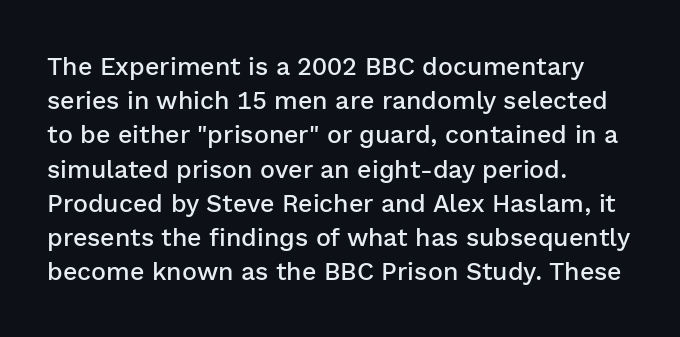
Compared with typical body copy, the letter spacing here is the same. Words float on clear page, feet unadorned. This is the regular roman posture of the typeface. The strokes are fattened partway — semibold, not bold.
